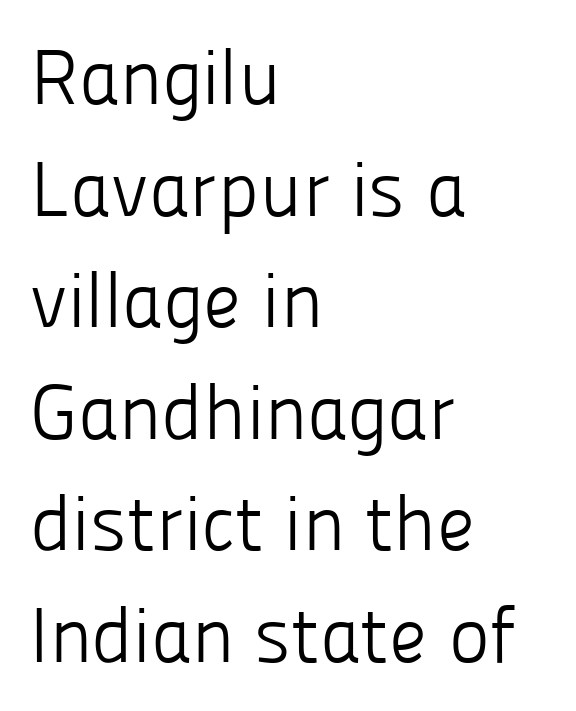
The image shows 78 px light sans-serif type, upright; set left-aligned, normal line spacing (1.43x), normal letter spacing, not underlined; low stroke contrast and a medium x-height.
